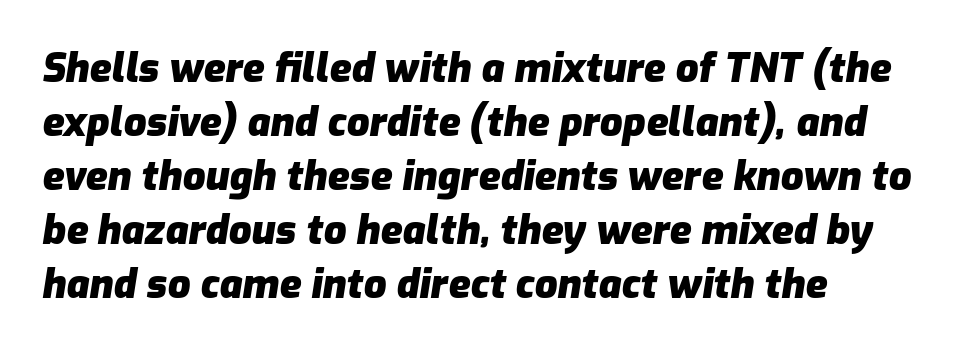
The text block is weighted toward the left margin, trailing off unevenly rightward. Compared with ordinary roman type, these characters are visibly tilted. This rendering features lettering with no underline. The face used here is proportionally spaced, like ordinary book or web type. Caption: standard tracking, unaltered.
